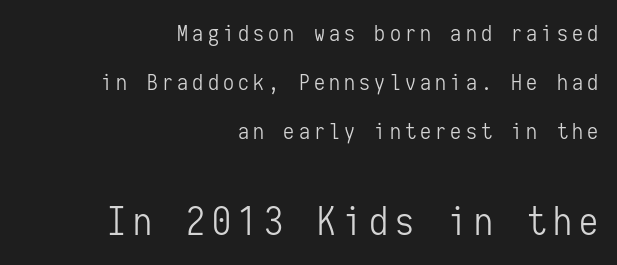
The image shows 38 px light, condensed sans-serif type, upright, monospaced; set right-aligned, loose line spacing (2.23x), not underlined; the second (bottom) block is 1.73x larger; low stroke contrast and a medium x-height.
